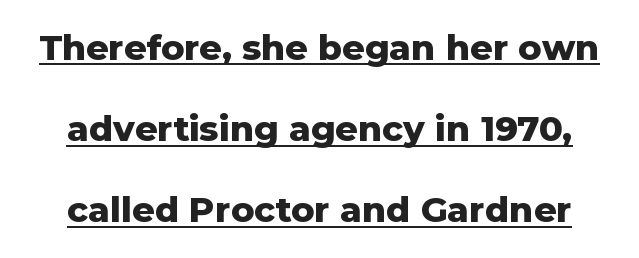
The space between consecutive lines is lavish. Does the lettering tilt? It doesn't — this is upright. Character widths vary here, with narrow letters taking less room than wide ones. In terms of letterform style, serifs are entirely absent. Stroke thickness is high; the sample reads as a true bold.
